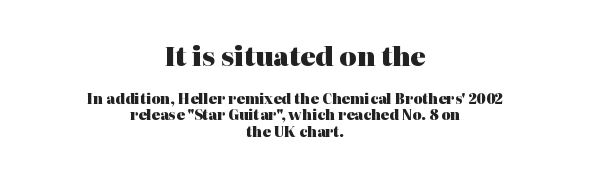
The font is running at its bold setting. Block one is the big one; block two sits smaller underneath. The whitespace from short lines is split evenly between both sides. Any mark beneath the type? The region is blank. Do the letters lean? They stand straight.
